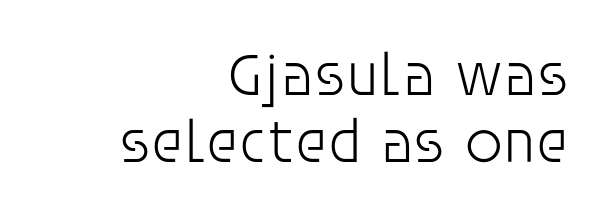
The image shows 61 px light sans-serif type, upright; set right-aligned, tight line spacing (1.1x), normal letter spacing, not underlined; low stroke contrast and a large x-height.
